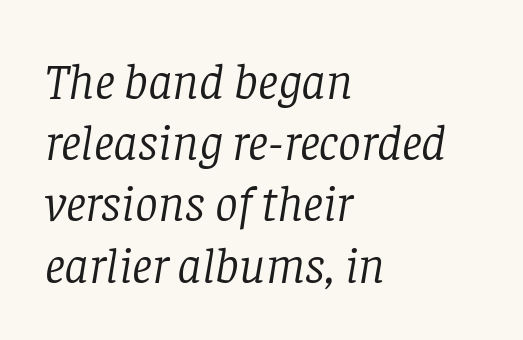
{"serif": "yes", "italic": "yes", "lean": "right", "slant_degrees": 8, "bold": "no", "weight": "light", "width": "normal", "stroke_contrast": "low", "x_height": "large", "monospaced": "no", "underline": "no", "align": "left", "line_spacing_ratio": 1.2, "letter_spacing": "normal", "letter_spacing_em": 0.0, "glyph_px": 51}
